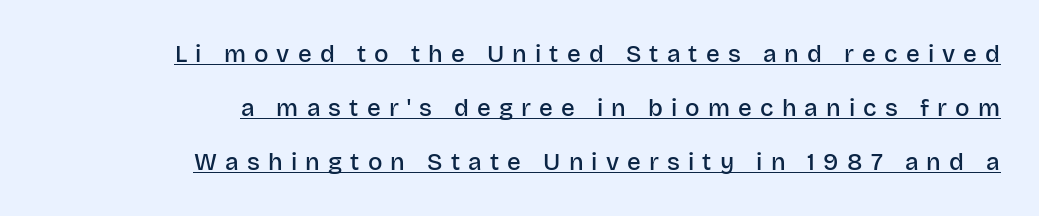
This rendering uses right alignment, leaving the left contour irregular. The rendering uses a large line-height, opening up the rows. Ordinary non-slanted type is in use. The typesetting leans somewhat heavy: a semibold.
